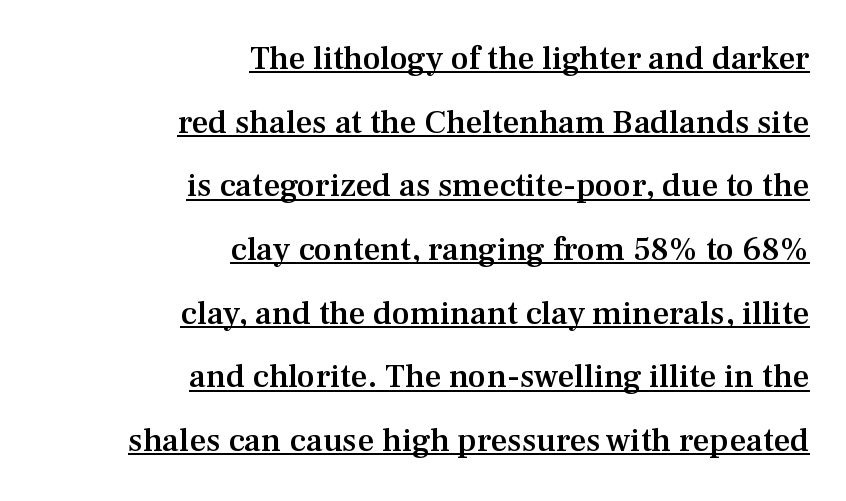
Q: Is the text bold? A: Semi-bold.
Q: Is the text italic (slanted)? A: No, it is upright.
Q: Is the typeface a serif or a sans-serif typeface? A: Serif.
Q: Is the text underlined? A: Yes.
Q: How is the paragraph aligned? A: Right-aligned.
Q: Is the spacing between letters normal or unusually wide? A: Normal.
Q: Is the spacing between lines tight, normal or loose? A: Loose.
Q: Width (condensed, normal, or wide)? A: Normal.
Q: Stroke contrast? A: Medium.
Q: x-height? A: Medium.
Q: Monospaced? A: No.
